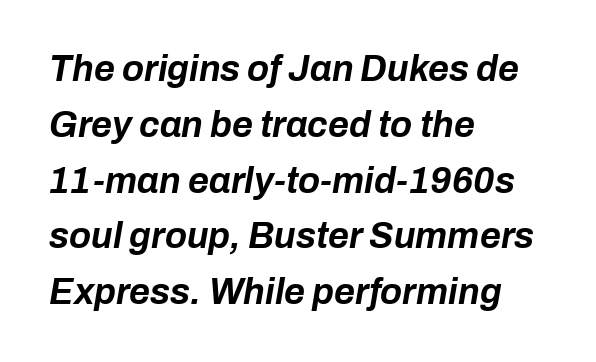
The image shows 36 px bold type, italic (leaning right); set left-aligned, normal line spacing (1.55x), normal letter spacing, not underlined; low stroke contrast and a medium x-height.
